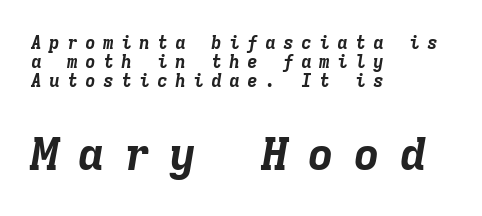
On the weight axis this lands at bold, roughly 700. Bigger letters appear in the bottom chunk; the top chunk is reduced. Type without underlining. Each new line begins almost immediately beneath the previous one. Think of a typewriter: that constant character pitch is what you see here. Each word looks stretched out because of the extra space between its letters.
